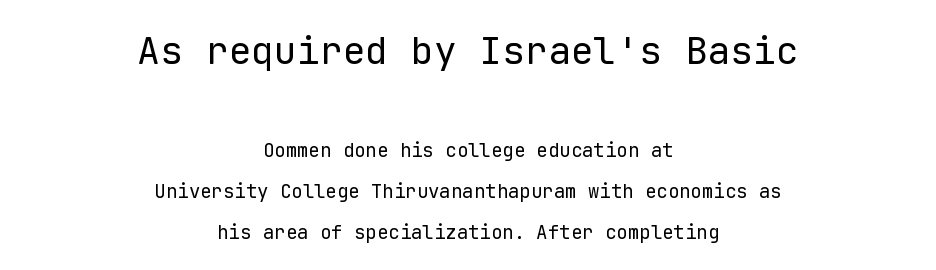
One-word summary of the alignment: center. The letters look calm and open, with moderate or lighter stems. The specimen reads as upright at a glance. Check where the strokes stop: nothing finishes them off — pure sans.
